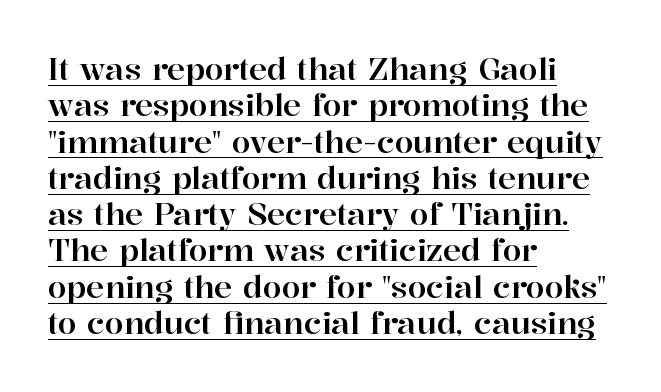
The image shows 30 px serif type, upright; set left-aligned, line spacing 1.21x, normal letter spacing, underlined; high stroke contrast and a medium x-height.
